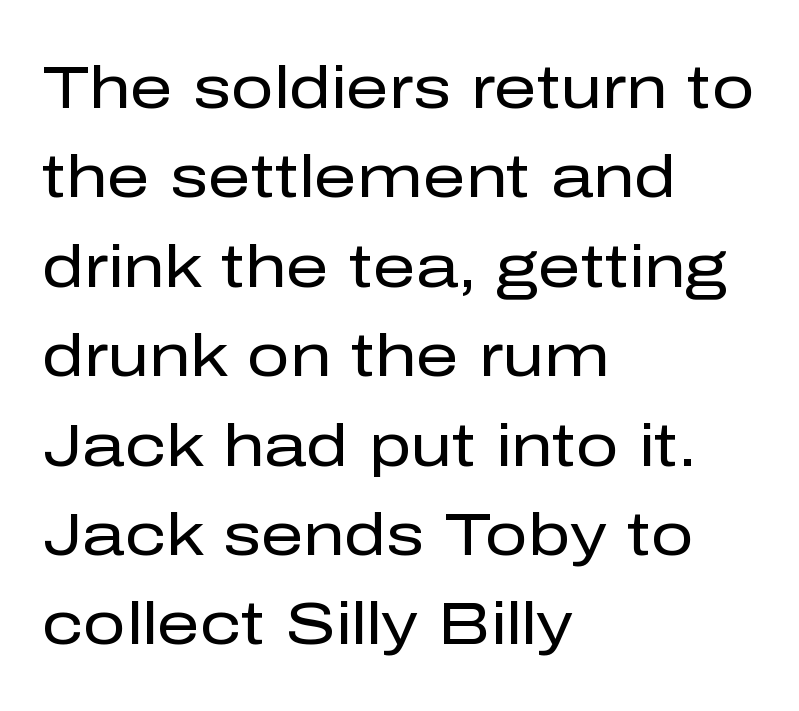
{"serif": "no", "italic": "no", "bold": "no", "weight": "regular", "width": "normal", "stroke_contrast": "low", "x_height": "medium", "monospaced": "no", "underline": "no", "align": "left", "line_spacing": "normal", "line_spacing_ratio": 1.49, "letter_spacing": "normal", "letter_spacing_em": 0.0, "glyph_px": 60}
